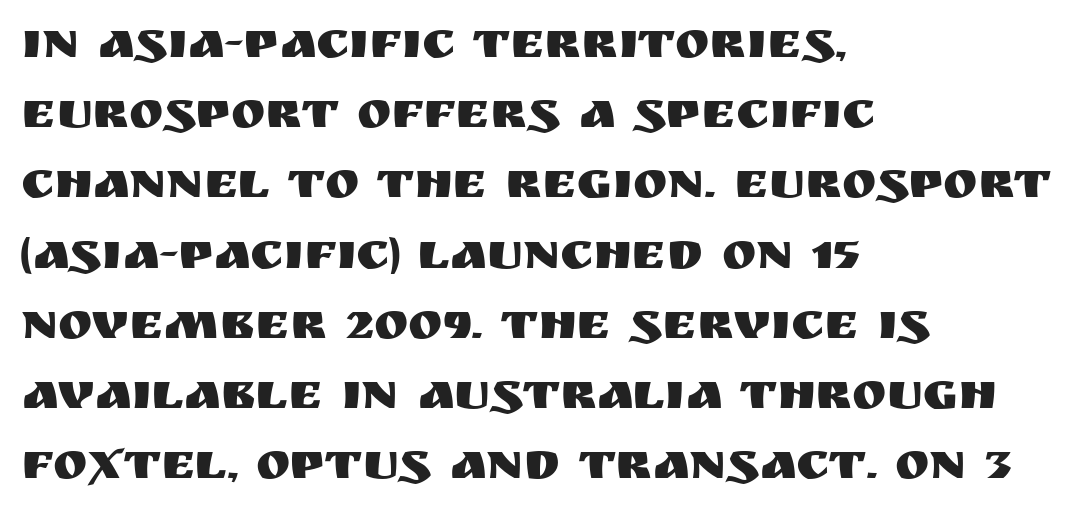
Q: Is the text italic (slanted)? A: No, it is upright.
Q: Is the typeface a serif or a sans-serif typeface? A: Sans-serif.
Q: Is the text underlined? A: No.
Q: How is the paragraph aligned? A: Left-aligned.
Q: Is the spacing between letters normal or unusually wide? A: Normal.
Q: Is the spacing between lines tight, normal or loose? A: Normal.
Q: Width (condensed, normal, or wide)? A: Normal.
Q: Stroke contrast? A: Medium.
Q: x-height? A: Large.
Q: Monospaced? A: No.
